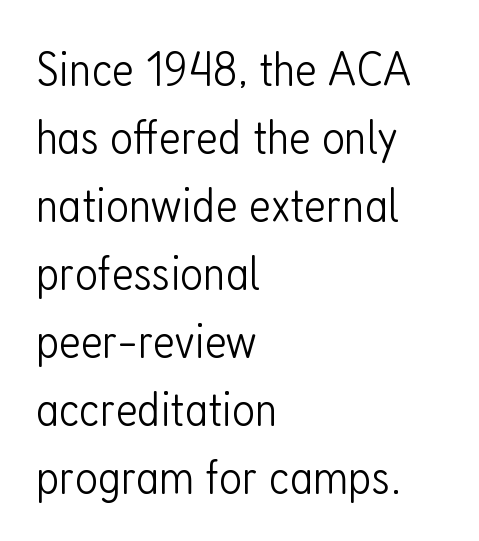
Q: Is the text bold? A: No.
Q: Is the text italic (slanted)? A: No, it is upright.
Q: Is the typeface a serif or a sans-serif typeface? A: Sans-serif.
Q: Is the text underlined? A: No.
Q: How is the paragraph aligned? A: Left-aligned.
Q: Is the spacing between letters normal or unusually wide? A: Normal.
Q: Is the spacing between lines tight, normal or loose? A: Normal.
Q: Width (condensed, normal, or wide)? A: Condensed.
Q: Stroke contrast? A: Low.
Q: x-height? A: Medium.
Q: Monospaced? A: No.
